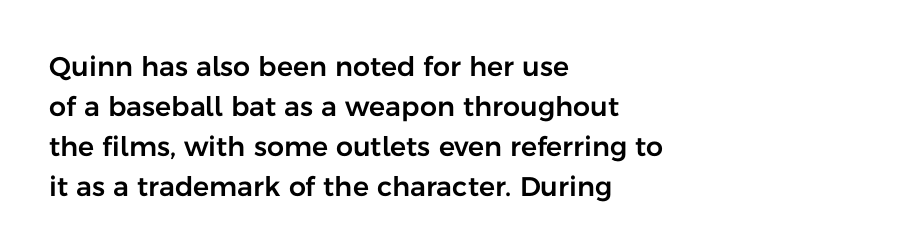
Regular leading. The zone under the glyphs is completely vacant. Italic? Not at all — the glyphs are vertical. A typesetter would call this zero additional tracking. Leftover space on each line is placed entirely after the last word.
